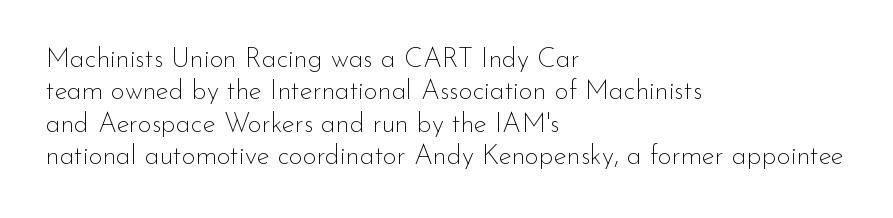
Q: Is the text bold? A: No.
Q: Is the text italic (slanted)? A: No, it is upright.
Q: Is the text underlined? A: No.
Q: How is the paragraph aligned? A: Left-aligned.
Q: Is the spacing between letters normal or unusually wide? A: Normal.
